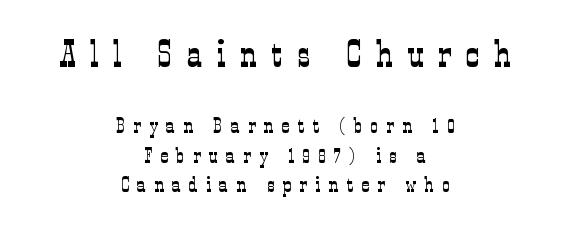
{"serif": "yes", "italic": "no", "bold": "no", "weight": "light", "width": "condensed", "stroke_contrast": "low", "x_height": "medium", "monospaced": "no", "underline": "no", "align": "center", "line_spacing": "normal", "line_spacing_ratio": 1.4, "letter_spacing": "wide", "letter_spacing_em": 0.4, "larger_block": "first", "size_ratio": 1.76, "glyph_px": 37}
